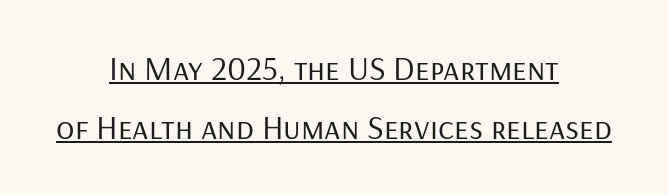
{"serif": "no", "italic": "no", "bold": "no", "weight": "regular", "width": "normal", "stroke_contrast": "low", "x_height": "medium", "monospaced": "no", "underline": "yes", "align": "center", "line_spacing_ratio": 1.75, "letter_spacing": "normal", "letter_spacing_em": 0.0, "glyph_px": 34}
